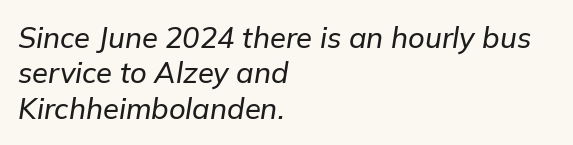
Q: Is the text italic (slanted)? A: Yes, it leans right by about 9 degrees.
Q: Is the text underlined? A: No.
Q: How is the paragraph aligned? A: Left-aligned.
Q: Is the spacing between letters normal or unusually wide? A: Normal.
Q: Width (condensed, normal, or wide)? A: Normal.
Q: Stroke contrast? A: Low.
Q: x-height? A: Medium.
Q: Monospaced? A: No.
